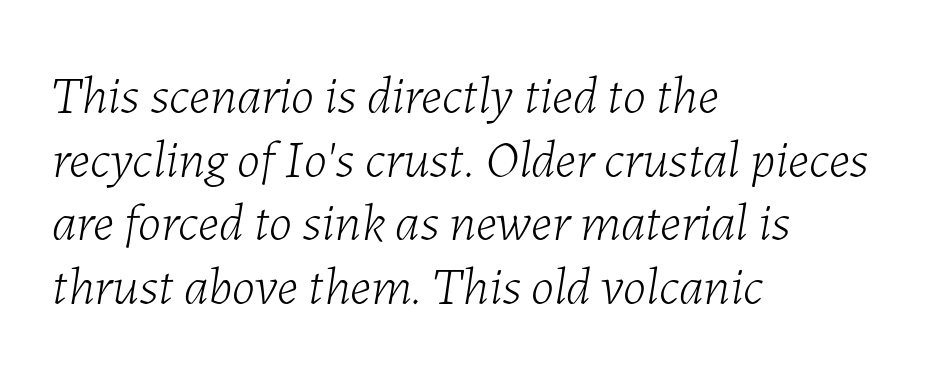
{"italic": "yes", "lean": "right", "slant_degrees": 7, "bold": "no", "weight": "light", "width": "normal", "stroke_contrast": "low", "x_height": "medium", "monospaced": "no", "underline": "no", "align": "left", "line_spacing_ratio": 1.2, "letter_spacing": "normal", "letter_spacing_em": 0.0, "glyph_px": 53}
